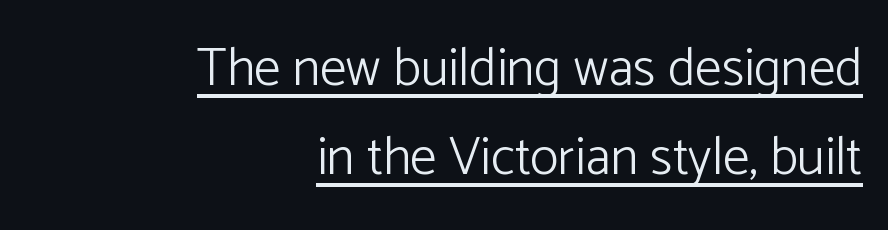
The image shows 53 px light sans-serif type, upright; set right-aligned, normal line spacing (1.68x), normal letter spacing, underlined; low stroke contrast and a medium x-height.
